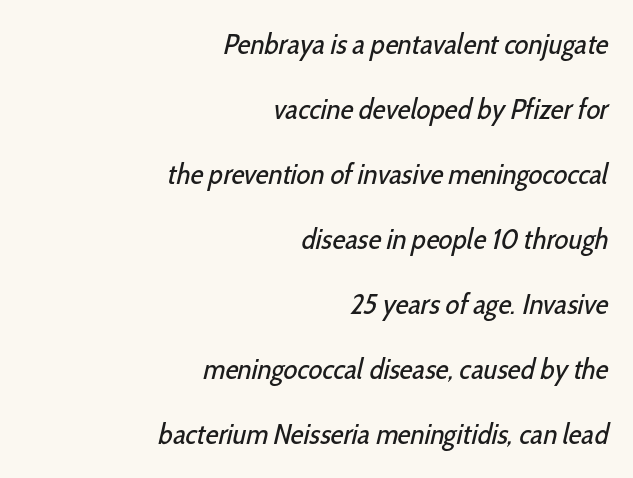
Q: Is the text bold? A: No.
Q: Is the typeface a serif or a sans-serif typeface? A: Sans-serif.
Q: Is the text underlined? A: No.
Q: How is the paragraph aligned? A: Right-aligned.
Q: Is the spacing between letters normal or unusually wide? A: Normal.
Q: Is the spacing between lines tight, normal or loose? A: Loose.
Q: Width (condensed, normal, or wide)? A: Condensed.
Q: Stroke contrast? A: Low.
Q: x-height? A: Medium.
Q: Monospaced? A: No.
